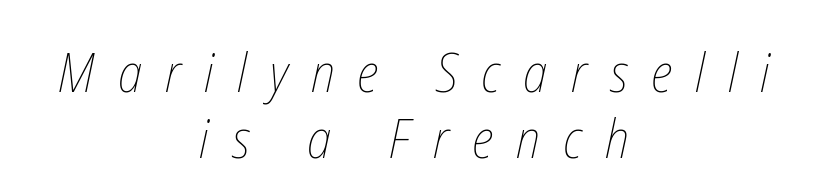
The image shows 54 px thin, condensed type; set centered, line spacing 1.23x, unusually wide letter spacing (+0.43 em), not underlined; low stroke contrast and a medium x-height.
